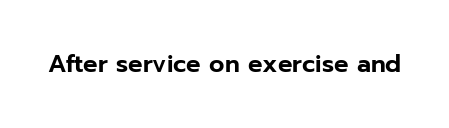
Q: Is the text italic (slanted)? A: No, it is upright.
Q: Is the text underlined? A: No.
Q: Is the spacing between letters normal or unusually wide? A: Normal.
